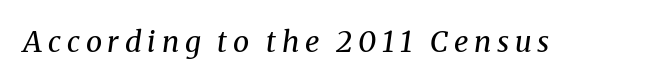
{"serif": "yes", "italic": "yes", "lean": "right", "slant_degrees": 8, "bold": "no", "weight": "regular", "width": "normal", "stroke_contrast": "medium", "x_height": "medium", "monospaced": "no", "underline": "no", "letter_spacing": "wide", "letter_spacing_em": 0.2, "glyph_px": 29}
